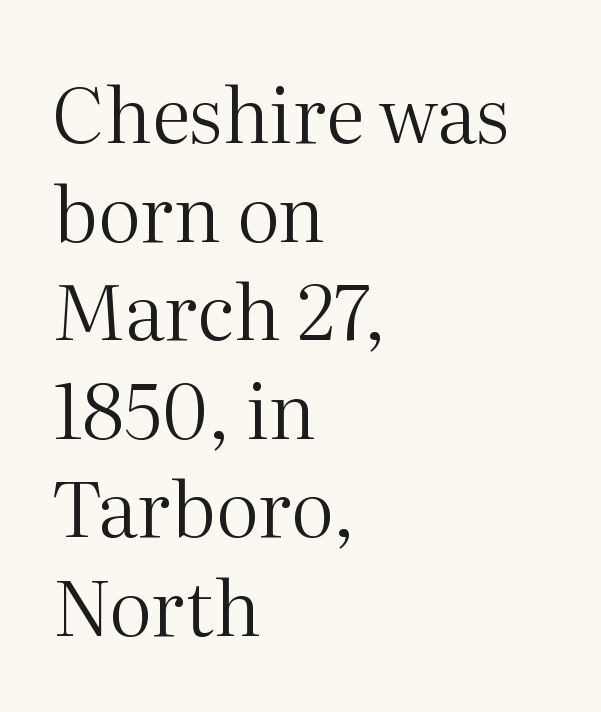
The image shows 77 px regular-weight serif type, upright; set left-aligned, normal line spacing (1.28x), normal letter spacing, not underlined; medium stroke contrast and a medium x-height.
